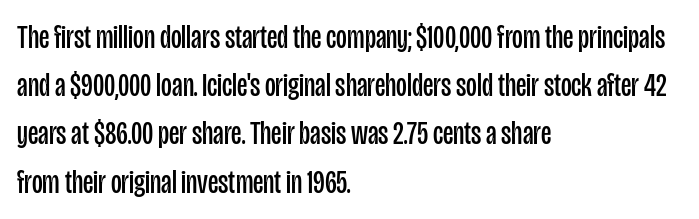
Q: Is the text bold? A: No.
Q: Is the text italic (slanted)? A: No, it is upright.
Q: Is the typeface a serif or a sans-serif typeface? A: Sans-serif.
Q: Is the text underlined? A: No.
Q: How is the paragraph aligned? A: Left-aligned.
Q: Is the spacing between letters normal or unusually wide? A: Normal.
Q: Is the spacing between lines tight, normal or loose? A: Normal.
Q: Width (condensed, normal, or wide)? A: Condensed.
Q: Stroke contrast? A: Low.
Q: x-height? A: Large.
Q: Monospaced? A: No.
